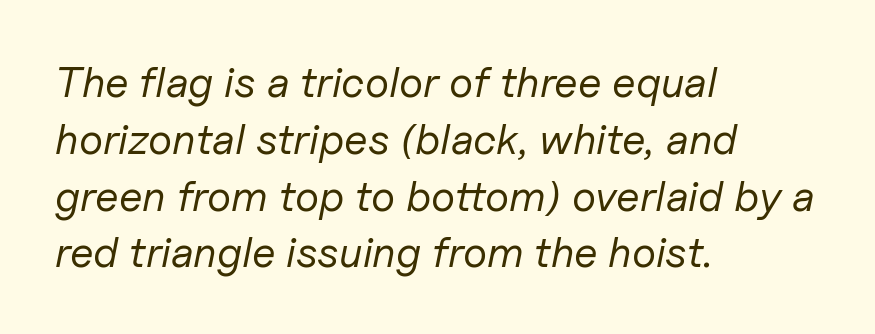
Horizontal bands of white between lines are of average thickness. Nothing heavy about these letters — not bold at all. You could not count columns in this text — the font is proportionally spaced. Nobody drew a line under any word here. Does the lettering tilt? It does — this is italic.
